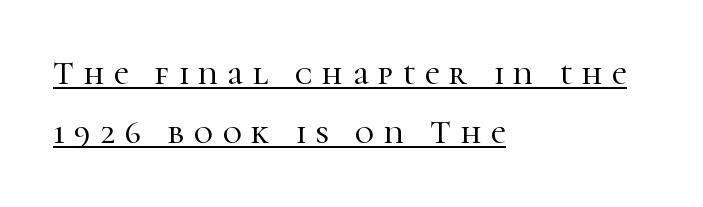
Q: Is the text italic (slanted)? A: No, it is upright.
Q: Is the typeface a serif or a sans-serif typeface? A: Serif.
Q: Is the text underlined? A: Yes.
Q: How is the paragraph aligned? A: Left-aligned.
Q: Is the spacing between letters normal or unusually wide? A: Unusually wide.
Q: Width (condensed, normal, or wide)? A: Normal.
Q: Stroke contrast? A: High.
Q: x-height? A: Medium.
Q: Monospaced? A: No.
